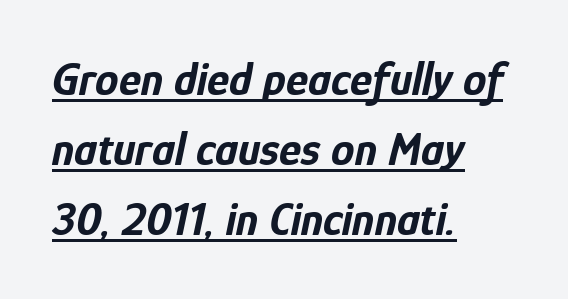
The image shows 47 px bold, condensed type, italic (leaning right); set left-aligned, normal line spacing (1.49x), normal letter spacing, underlined; low stroke contrast and a medium x-height.
